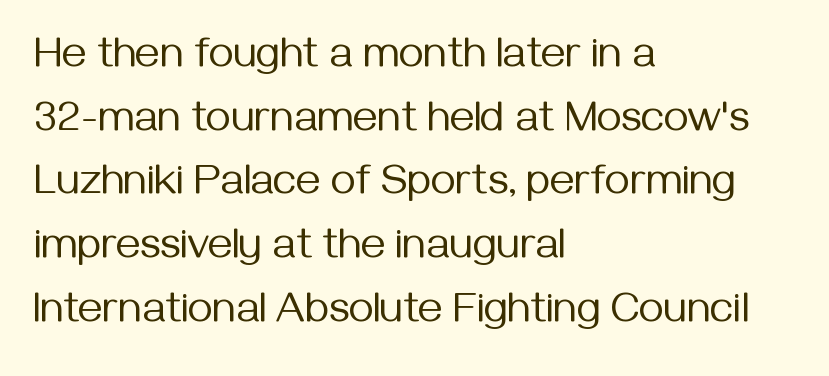
Character widths vary here, with narrow letters taking less room than wide ones. The line-height multiplier appears to be the usual default. The rendering shows plain stroke endings on the letterforms — a sans-serif design. Default kerning and tracking; the words read as compact shapes.
